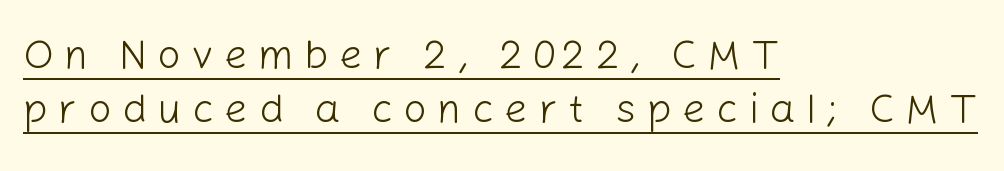
Q: Is the text bold? A: No.
Q: Is the text italic (slanted)? A: No, it is upright.
Q: Is the typeface a serif or a sans-serif typeface? A: Sans-serif.
Q: Is the text underlined? A: Yes.
Q: How is the paragraph aligned? A: Left-aligned.
Q: Is the spacing between letters normal or unusually wide? A: Unusually wide.
Q: Is the spacing between lines tight, normal or loose? A: Normal.
Q: Width (condensed, normal, or wide)? A: Normal.
Q: Stroke contrast? A: Low.
Q: x-height? A: Medium.
Q: Monospaced? A: No.
